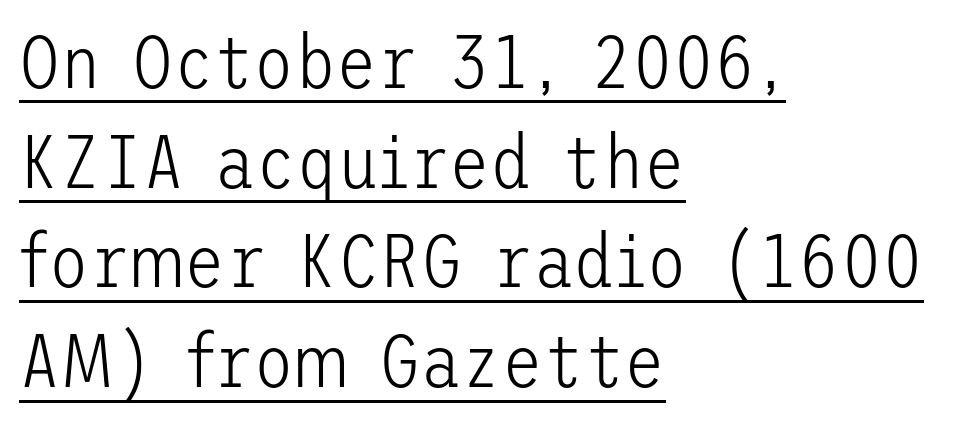
Q: Is the text bold? A: No.
Q: Is the text italic (slanted)? A: No, it is upright.
Q: Is the typeface a serif or a sans-serif typeface? A: Sans-serif.
Q: Is the text underlined? A: Yes.
Q: How is the paragraph aligned? A: Left-aligned.
Q: Is the spacing between letters normal or unusually wide? A: Normal.
Q: Is the spacing between lines tight, normal or loose? A: Normal.
Q: Width (condensed, normal, or wide)? A: Normal.
Q: Stroke contrast? A: Low.
Q: x-height? A: Medium.
